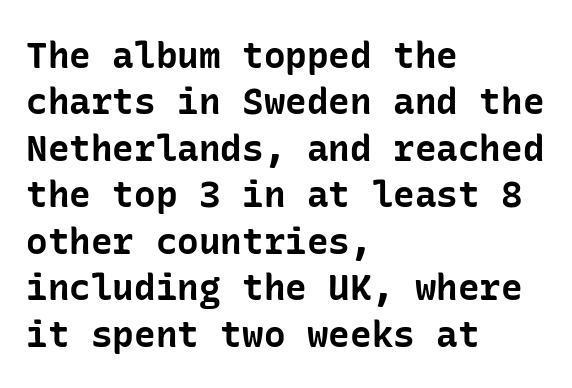
The image shows 36 px bold sans-serif type, upright; set left-aligned, normal line spacing (1.29x), normal letter spacing, not underlined; low stroke contrast and a medium x-height.
